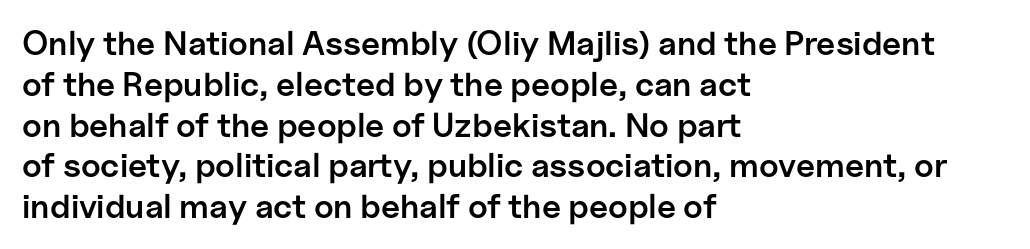
The image shows 34 px semibold sans-serif type, upright; set left-aligned, line spacing 1.2x, normal letter spacing, not underlined; low stroke contrast and a medium x-height.
